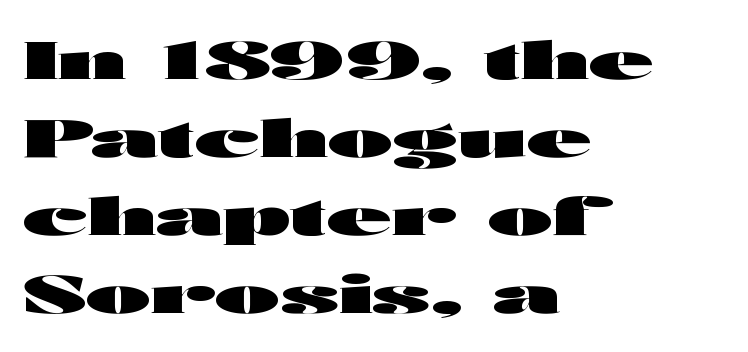
Here the glyphs are tracked normally, forming tight word shapes. The rendering uses natural spacing where letterforms have individual widths. Underlining? Definitely not there. How heavy is the stroke? Heavy — this is a bold. Vertical strokes here are truly vertical.
